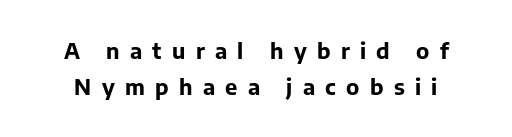
The image shows 22 px bold type, upright; set normal line spacing (1.64x), unusually wide letter spacing (+0.47 em), not underlined.
